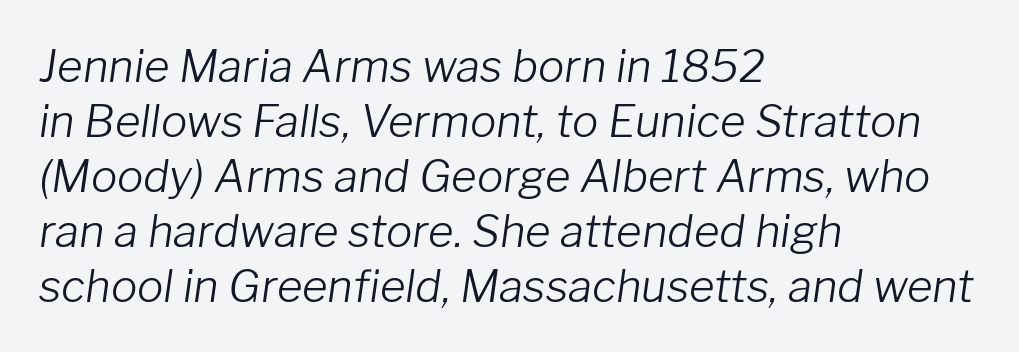
{"italic": "yes", "lean": "right", "slant_degrees": 8, "bold": "no", "weight": "light", "width": "normal", "stroke_contrast": "low", "x_height": "medium", "monospaced": "no", "underline": "no", "align": "left", "line_spacing": "normal", "line_spacing_ratio": 1.25, "letter_spacing": "normal", "letter_spacing_em": 0.0, "glyph_px": 44}
